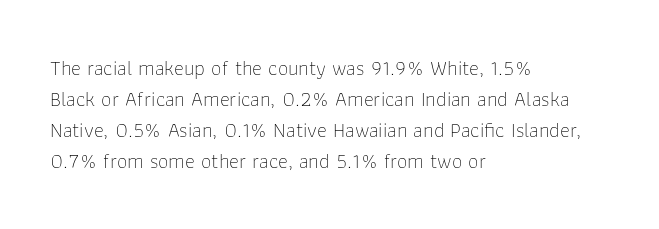
{"italic": "no", "bold": "no", "underline": "no", "align": "left", "line_spacing": "normal", "line_spacing_ratio": 1.48, "letter_spacing": "normal", "letter_spacing_em": 0.0, "glyph_px": 21}
